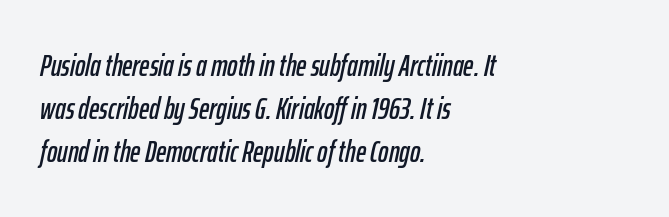
Q: Is the text italic (slanted)? A: Yes, it leans right by about 12 degrees.
Q: Is the text underlined? A: No.
Q: How is the paragraph aligned? A: Left-aligned.
Q: Is the spacing between letters normal or unusually wide? A: Normal.
Q: Is the spacing between lines tight, normal or loose? A: Normal.
Q: Width (condensed, normal, or wide)? A: Condensed.
Q: Stroke contrast? A: Low.
Q: x-height? A: Medium.
Q: Monospaced? A: No.
